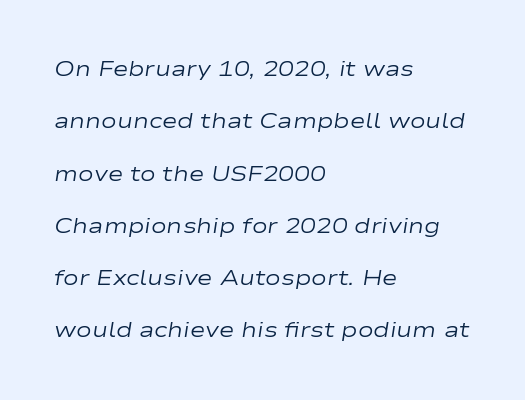
The image shows 21 px text type, italic (leaning right); set left-aligned, loose line spacing (2.49x), normal letter spacing, not underlined.
